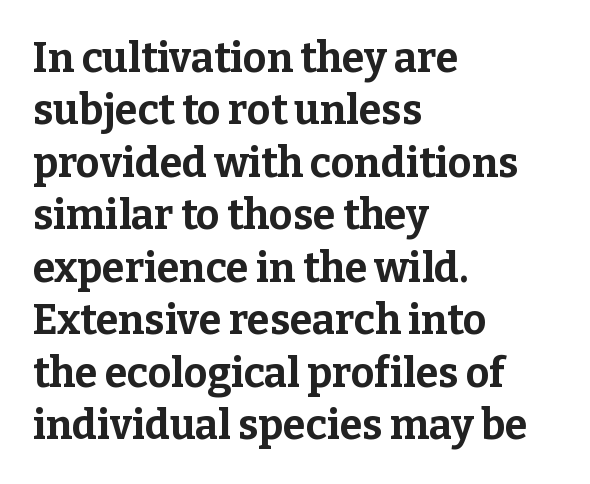
Normally led — the rows are evenly, conventionally spaced. Unmarked baselines from the first word to the last. Students, this is bold: see how much ink each stroke carries. The typeface chosen for these lines features serifs.
